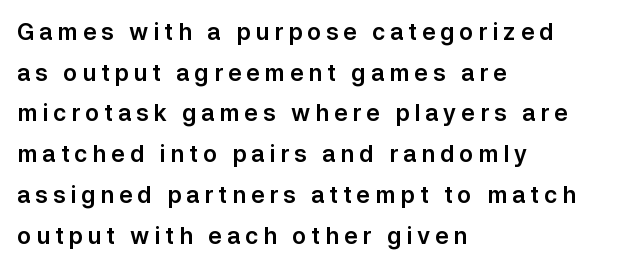
In CSS terms this would be text-align: left. Between one letter and the next there's a generous, obvious gap. Quick note: not italic, upright. Bare-footed words on every line.
